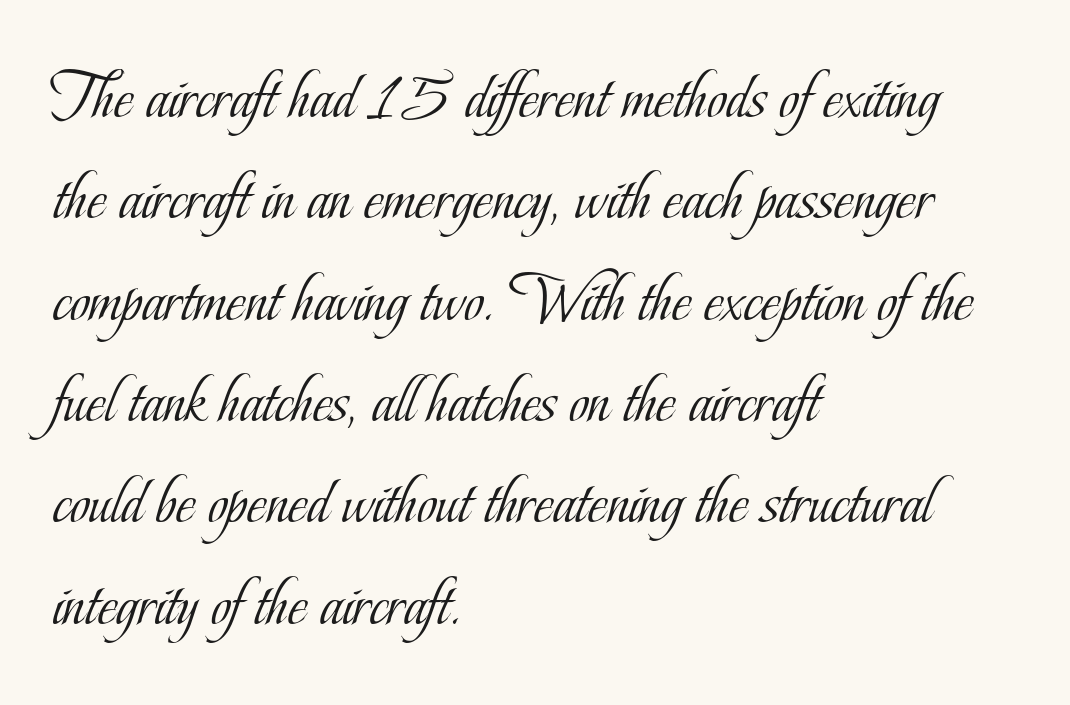
The image shows 68 px light, condensed serif type; set left-aligned, normal line spacing (1.49x), normal letter spacing, not underlined; low stroke contrast and a small x-height.
